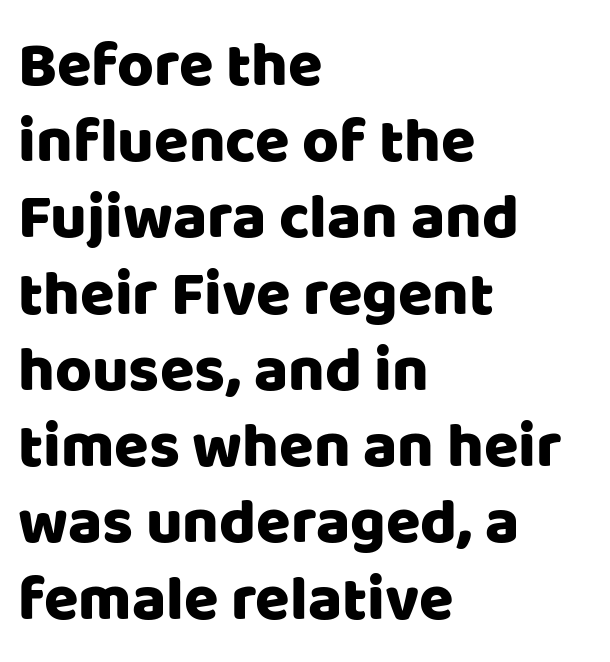
The image shows 63 px sans-serif type, upright; set left-aligned, line spacing 1.21x, normal letter spacing, not underlined; low stroke contrast and a large x-height.
